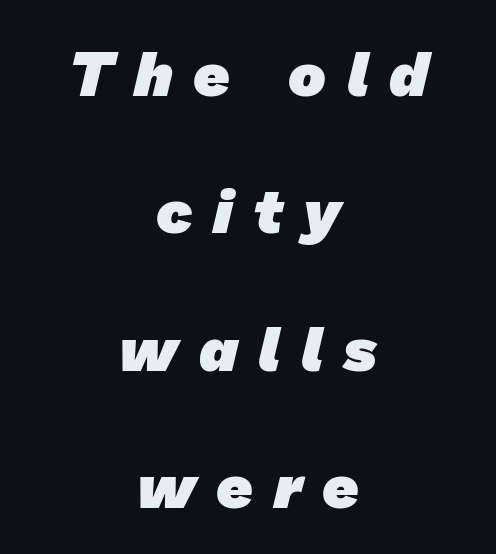
This sample uses expanded letter spacing, leaving extra air between glyphs. Varying glyph widths throughout — classic text-font behaviour. Each glyph is drawn with heavy, bold strokes. Is this a sans? Yes — the strokes have no serifs.
